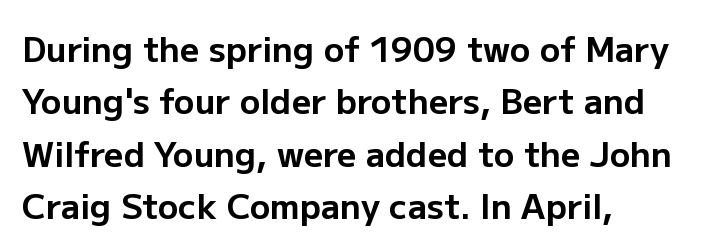
Q: Is the text bold? A: Yes.
Q: Is the text italic (slanted)? A: No, it is upright.
Q: Is the typeface a serif or a sans-serif typeface? A: Sans-serif.
Q: Is the text underlined? A: No.
Q: How is the paragraph aligned? A: Left-aligned.
Q: Is the spacing between letters normal or unusually wide? A: Normal.
Q: Is the spacing between lines tight, normal or loose? A: Normal.
Q: Width (condensed, normal, or wide)? A: Normal.
Q: Stroke contrast? A: Low.
Q: x-height? A: Medium.
Q: Monospaced? A: No.
